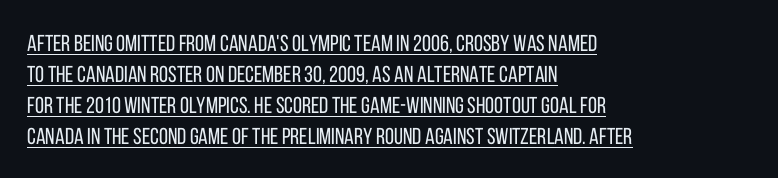
The image shows 23 px text type, upright; set left-aligned, normal line spacing (1.35x), normal letter spacing, underlined.
